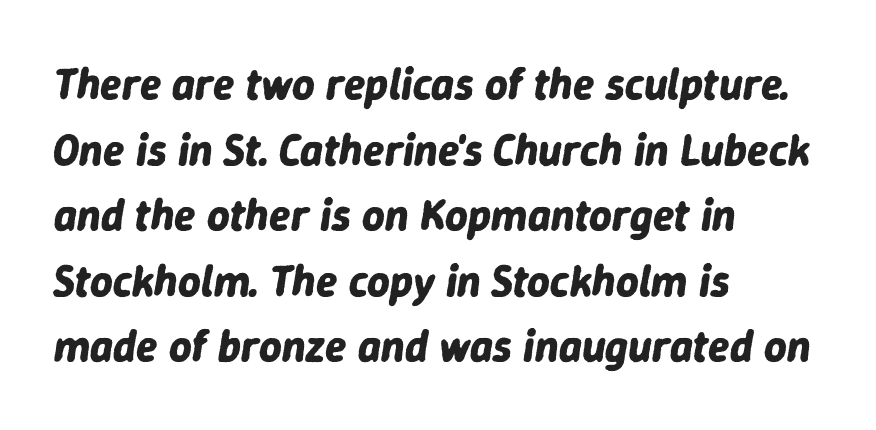
{"italic": "yes", "lean": "right", "slant_degrees": 9, "bold": "yes", "weight": "bold", "width": "normal", "stroke_contrast": "low", "x_height": "medium", "monospaced": "no", "underline": "no", "align": "left", "line_spacing": "normal", "line_spacing_ratio": 1.49, "letter_spacing": "normal", "letter_spacing_em": 0.0, "glyph_px": 44}
